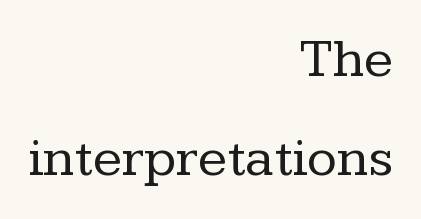
This sample is right-justified, so line beginnings fall wherever the words allow. Is the type heavy? It reads as light-to-regular instead. The rendering keeps characters at their native spacing. A typesetter would label this face a serif. Lines of text with bare space underneath. This sample uses an upright cut, with every glyph sitting square on the baseline.
